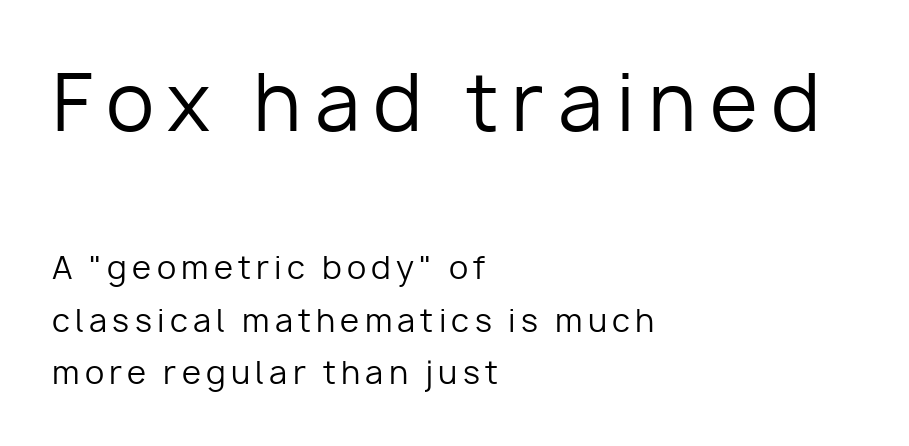
Q: Is the text bold? A: No.
Q: Is the text italic (slanted)? A: No, it is upright.
Q: Is the typeface a serif or a sans-serif typeface? A: Sans-serif.
Q: Is the text underlined? A: No.
Q: How is the paragraph aligned? A: Left-aligned.
Q: Is the spacing between lines tight, normal or loose? A: Normal.
Q: Which block of text is set in a larger size, the first (top) or the second (bottom)? A: The first (top) one.
Q: Width (condensed, normal, or wide)? A: Normal.
Q: Stroke contrast? A: Low.
Q: x-height? A: Medium.
Q: Monospaced? A: No.
